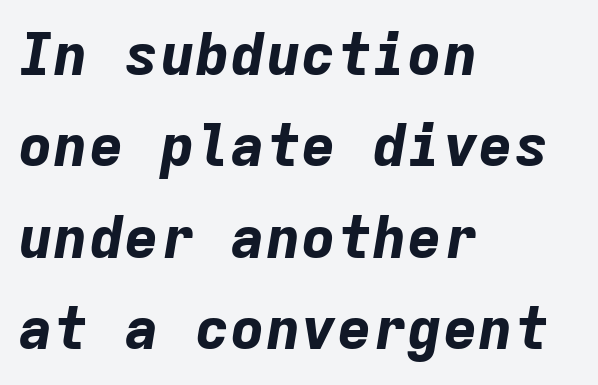
Characters are canted at an angle relative to the baseline's perpendicular. Evenly set lines give the paragraph a standard silhouette. These lines are rendered in a fixed-pitch font. Where is the straight margin? On the left.
